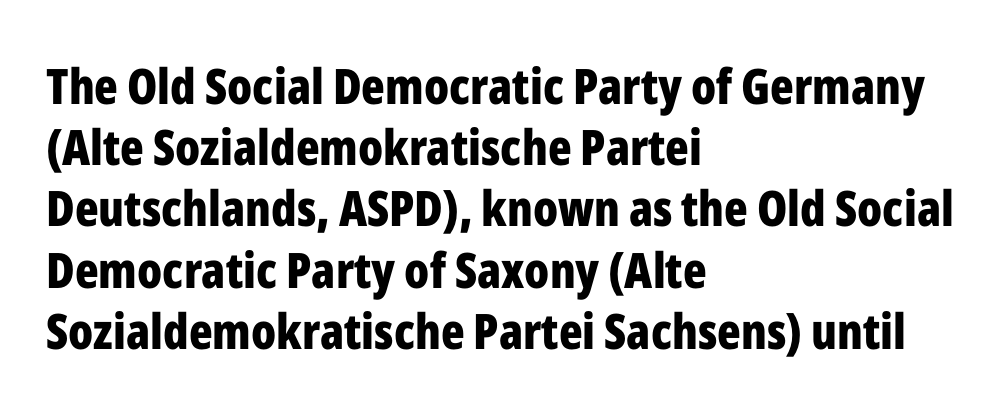
{"serif": "no", "italic": "no", "bold": "yes", "weight": "bold", "width": "condensed", "stroke_contrast": "low", "x_height": "medium", "monospaced": "no", "underline": "no", "align": "left", "line_spacing": "normal", "line_spacing_ratio": 1.25, "letter_spacing": "normal", "letter_spacing_em": 0.0, "glyph_px": 49}
